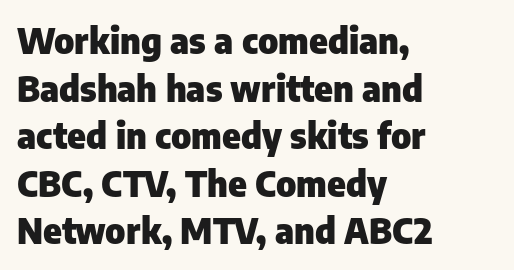
Caption: standard tracking, unaltered. Do the letters lean? They stand straight. Each new line begins a customary step beneath the previous one. The text block is weighted toward the left margin, trailing off unevenly rightward.
